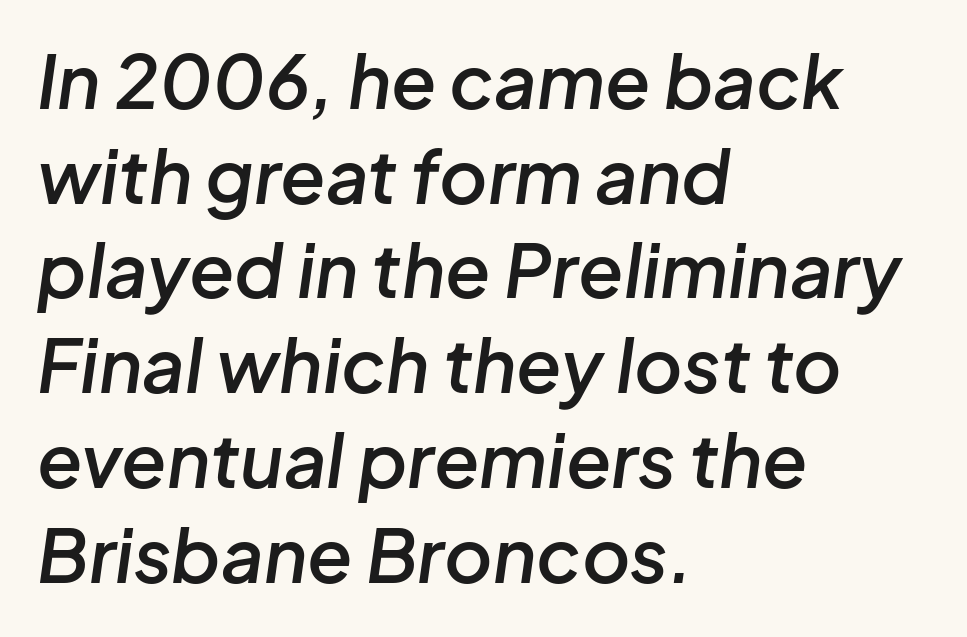
The image shows 74 px semibold type, italic (leaning right); set left-aligned, normal line spacing (1.28x), normal letter spacing, not underlined; low stroke contrast and a medium x-height.
